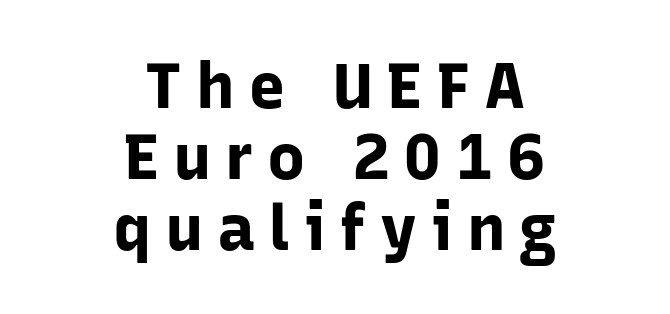
Q: Is the text bold? A: Yes.
Q: Is the text italic (slanted)? A: No, it is upright.
Q: Is the typeface a serif or a sans-serif typeface? A: Sans-serif.
Q: Is the text underlined? A: No.
Q: How is the paragraph aligned? A: Centered.
Q: Is the spacing between letters normal or unusually wide? A: Unusually wide.
Q: Is the spacing between lines tight, normal or loose? A: Tight.
Q: Width (condensed, normal, or wide)? A: Normal.
Q: Stroke contrast? A: Low.
Q: x-height? A: Medium.
Q: Monospaced? A: No.
